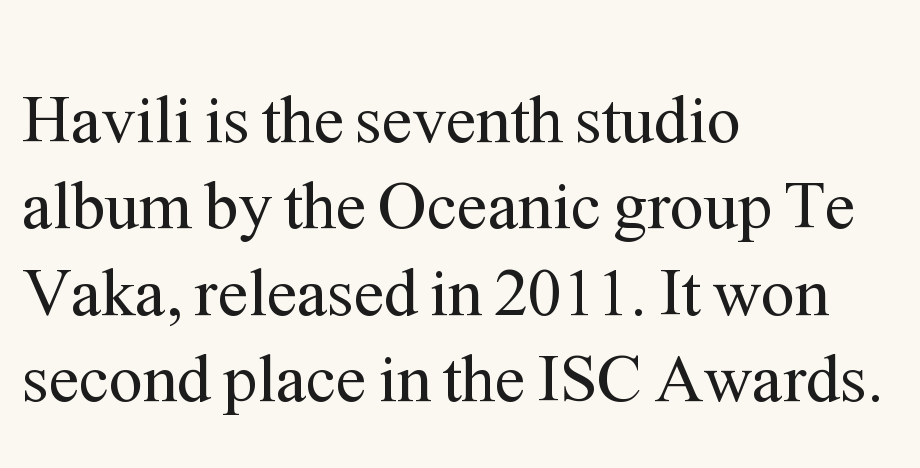
Q: Is the text bold? A: No.
Q: Is the text italic (slanted)? A: No, it is upright.
Q: Is the typeface a serif or a sans-serif typeface? A: Serif.
Q: Is the text underlined? A: No.
Q: How is the paragraph aligned? A: Left-aligned.
Q: Is the spacing between letters normal or unusually wide? A: Normal.
Q: Is the spacing between lines tight, normal or loose? A: Normal.
Q: Width (condensed, normal, or wide)? A: Normal.
Q: Stroke contrast? A: Medium.
Q: x-height? A: Medium.
Q: Monospaced? A: No.
